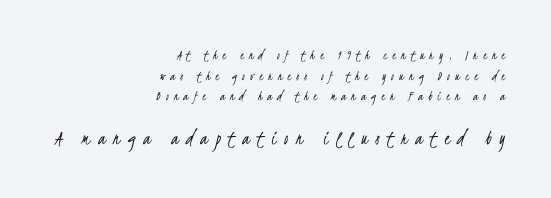
The image shows 21 px text type; set right-aligned, normal line spacing (1.47x), unusually wide letter spacing (+0.38 em), not underlined; the second (bottom) block is 1.5x larger.
